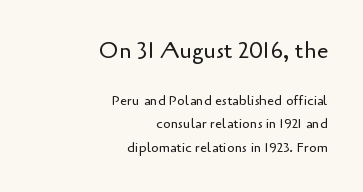
Q: Is the text bold? A: No.
Q: Is the text italic (slanted)? A: No, it is upright.
Q: Is the text underlined? A: No.
Q: How is the paragraph aligned? A: Right-aligned.
Q: Is the spacing between letters normal or unusually wide? A: Normal.
Q: Is the spacing between lines tight, normal or loose? A: Normal.
Q: Which block of text is set in a larger size, the first (top) or the second (bottom)? A: The first (top) one.
